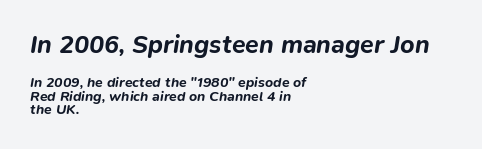
The image shows 25 px bold type, italic (leaning right); set left-aligned, tight line spacing (0.97x), normal letter spacing, not underlined; the first (top) block is 1.79x larger.
